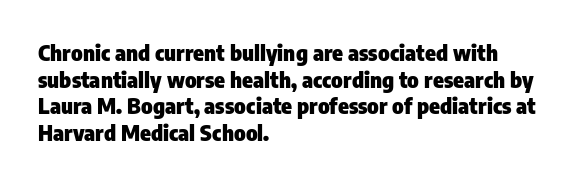
The image shows 22 px bold type, upright; set left-aligned, line spacing 1.21x, normal letter spacing, not underlined.
